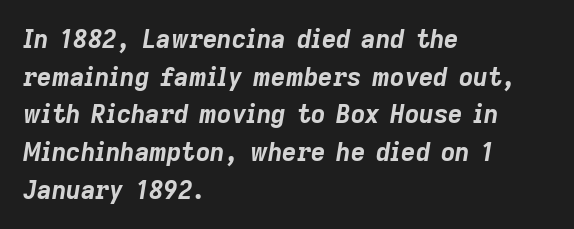
Q: Is the text bold? A: Yes.
Q: Is the text italic (slanted)? A: Yes, it leans right by about 9 degrees.
Q: Is the text underlined? A: No.
Q: How is the paragraph aligned? A: Left-aligned.
Q: Is the spacing between letters normal or unusually wide? A: Normal.
Q: Is the spacing between lines tight, normal or loose? A: Normal.
